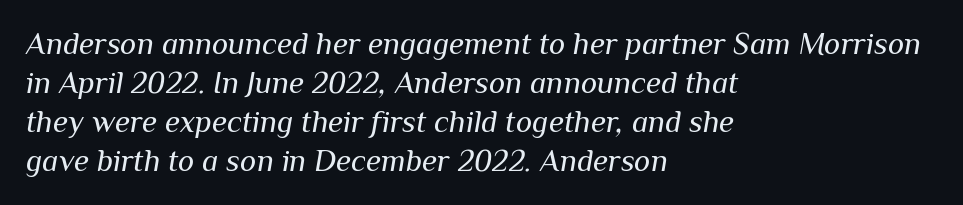
The image shows 31 px regular-weight type, italic (leaning right); set left-aligned, normal line spacing (1.26x), normal letter spacing, not underlined; medium stroke contrast and a medium x-height.
